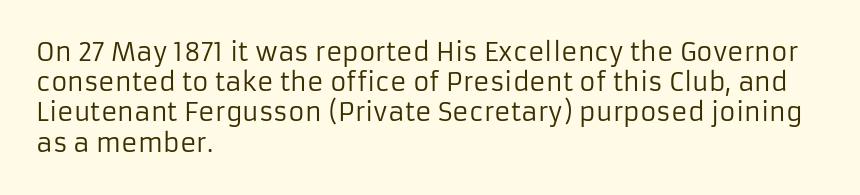
The image shows 25 px text type, upright; set left-aligned, line spacing 1.21x, normal letter spacing, not underlined.
